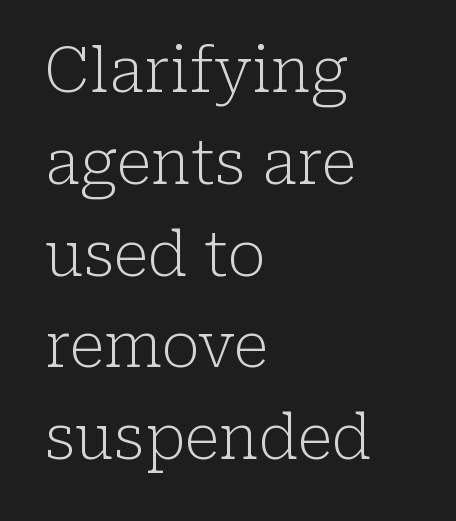
The image shows 62 px light serif type, upright; set left-aligned, normal line spacing (1.48x), normal letter spacing, not underlined; low stroke contrast and a medium x-height.
